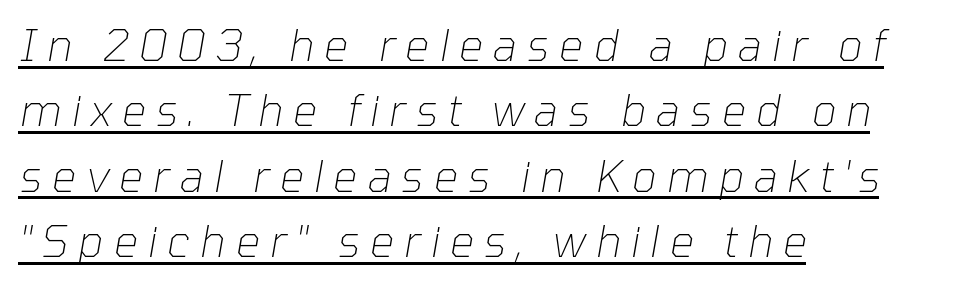
Q: Is the text bold? A: No.
Q: Is the text italic (slanted)? A: Yes, it leans right by about 10 degrees.
Q: Is the text underlined? A: Yes.
Q: How is the paragraph aligned? A: Left-aligned.
Q: Is the spacing between letters normal or unusually wide? A: Unusually wide.
Q: Is the spacing between lines tight, normal or loose? A: Normal.
Q: Width (condensed, normal, or wide)? A: Normal.
Q: Stroke contrast? A: Low.
Q: x-height? A: Medium.
Q: Monospaced? A: No.
